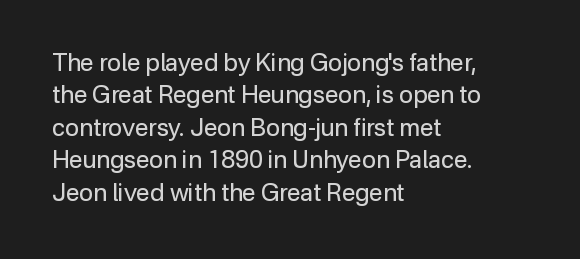
The typesetter chose a ragged-right arrangement here. In terms of letterspacing, this is plain default setting. Descenders hang freely into open space. A typesetter would call this leading conventional body-copy spacing. Stems and bowls with no extra thickness — not bold.
